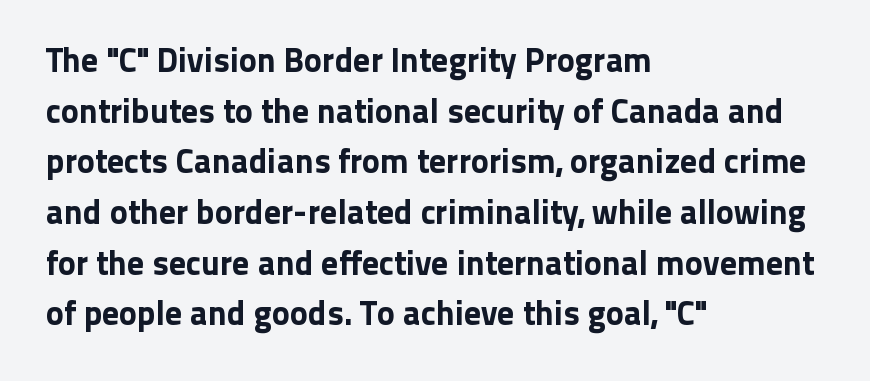
The image shows 34 px sans-serif type, upright; set left-aligned, normal line spacing (1.49x), normal letter spacing, not underlined; low stroke contrast and a medium x-height.
